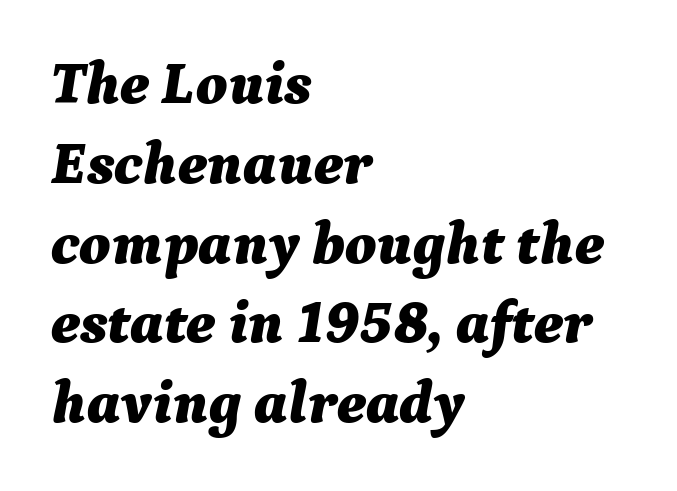
Q: Is the text bold? A: Yes.
Q: Is the text italic (slanted)? A: Yes, it leans right by about 9 degrees.
Q: Is the text underlined? A: No.
Q: How is the paragraph aligned? A: Left-aligned.
Q: Is the spacing between letters normal or unusually wide? A: Normal.
Q: Is the spacing between lines tight, normal or loose? A: Normal.
Q: Width (condensed, normal, or wide)? A: Normal.
Q: Stroke contrast? A: Medium.
Q: x-height? A: Medium.
Q: Monospaced? A: No.
